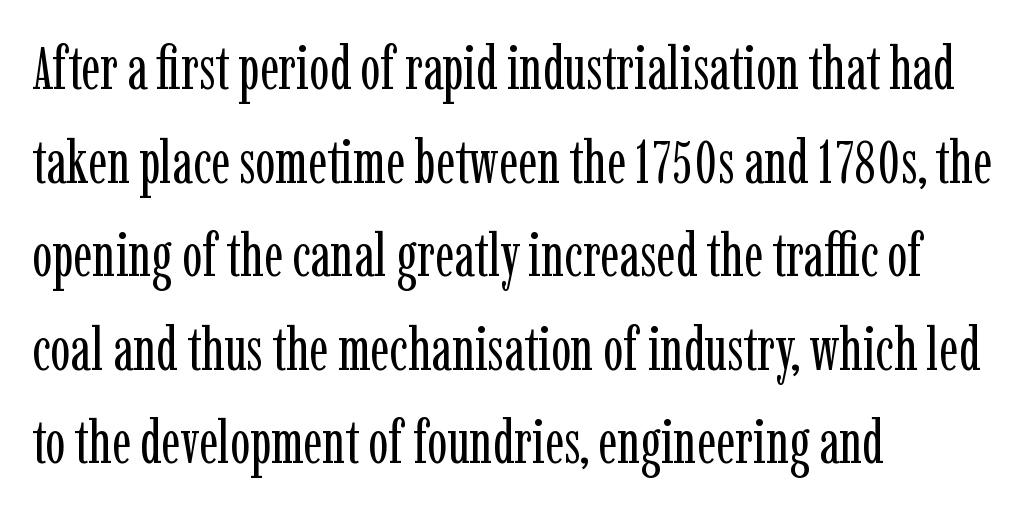
The image shows 60 px regular-weight, condensed serif type, upright; set left-aligned, normal line spacing (1.56x), normal letter spacing, not underlined; low stroke contrast and a medium x-height.
